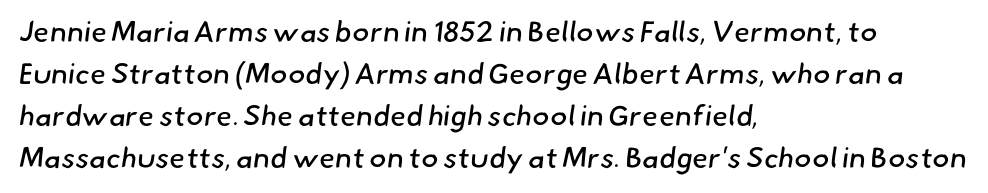
The image shows 29 px regular-weight sans-serif type; set left-aligned, normal line spacing (1.45x), normal letter spacing, not underlined; low stroke contrast and a small x-height.
